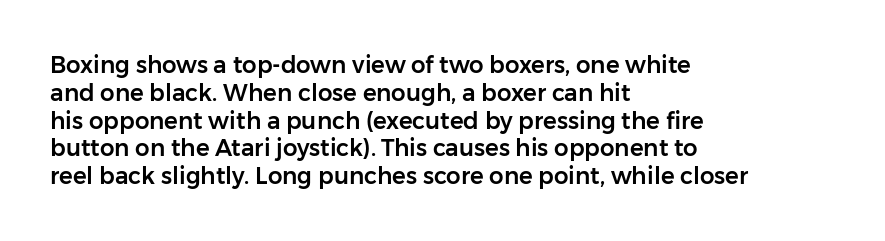
The image shows 23 px text type, upright; set left-aligned, line spacing 1.21x, normal letter spacing, not underlined.
